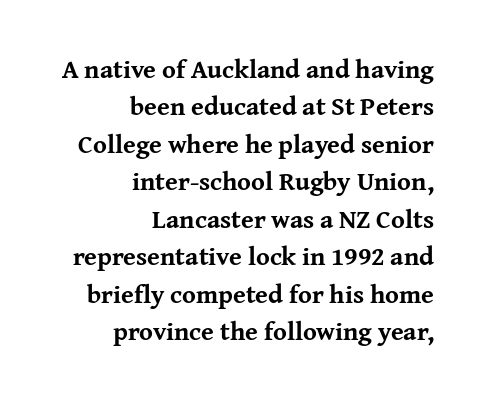
Q: Is the text bold? A: Yes.
Q: Is the text italic (slanted)? A: No, it is upright.
Q: Is the text underlined? A: No.
Q: How is the paragraph aligned? A: Right-aligned.
Q: Is the spacing between letters normal or unusually wide? A: Normal.
Q: Is the spacing between lines tight, normal or loose? A: Normal.
